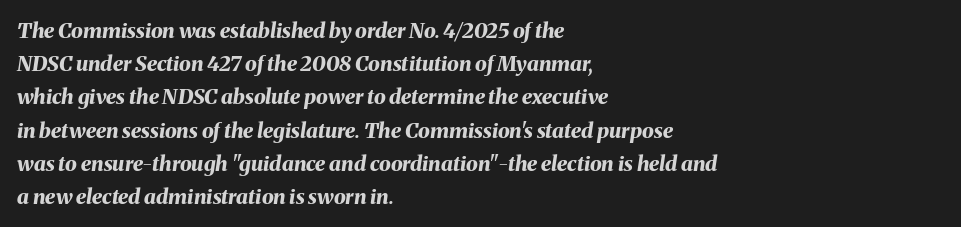
Leading: standard. Clear beneath every line of the passage. Heavy-handed strokes throughout: this text is bold. Each word holds together tightly as a unit, with standard inter-letter gaps. The specimen reads as italic at a glance.
